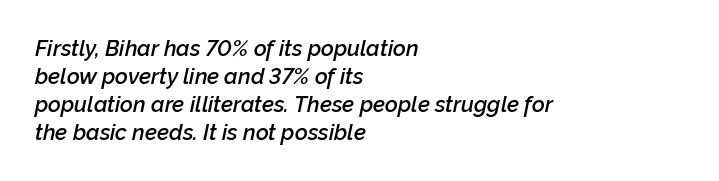
Q: Is the text bold? A: Semi-bold.
Q: Is the text italic (slanted)? A: Yes, it leans right by about 12 degrees.
Q: Is the text underlined? A: No.
Q: How is the paragraph aligned? A: Left-aligned.
Q: Is the spacing between letters normal or unusually wide? A: Normal.
Q: Is the spacing between lines tight, normal or loose? A: Normal.
